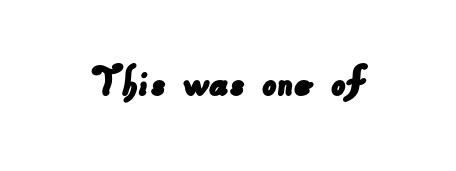
{"serif": "no", "width": "normal", "stroke_contrast": "low", "x_height": "small", "monospaced": "no", "underline": "no", "letter_spacing": "normal", "letter_spacing_em": 0.0, "glyph_px": 46}
